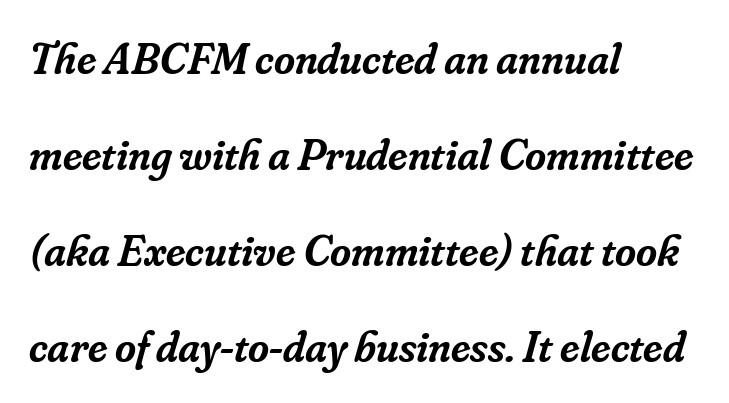
The face used here is a semibold: visibly heavier than regular, lighter than bold. It's the slanting kind of type. These lines are rendered in a variable-pitch font. The face used here is seriffed, in the tradition of book romans. Where is the straight margin? On the left. Descenders hang freely into open space.
